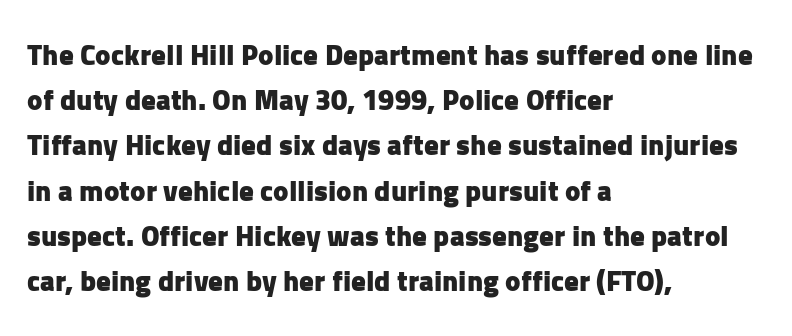
Leading matches the norm, producing a regular column. In CSS terms this would be text-align: left. Does the lettering tilt? It doesn't — this is upright. Unlike a traditional serif, this face leaves its strokes unadorned. These lines keep a tight, regular rhythm from letter to letter. The rendering uses a bold face; every stroke is thick and dark.
